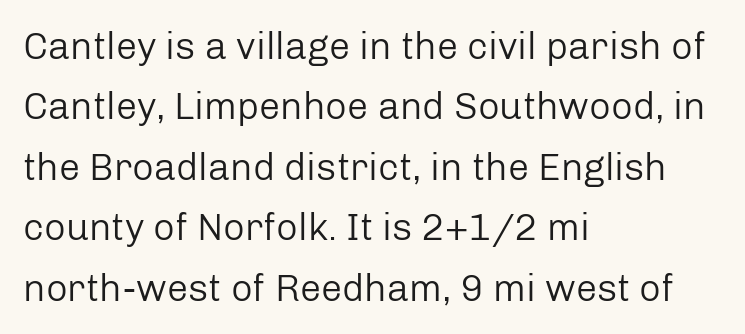
The image shows 38 px regular-weight sans-serif type, upright; set left-aligned, normal line spacing (1.59x), normal letter spacing, not underlined; low stroke contrast and a medium x-height.
